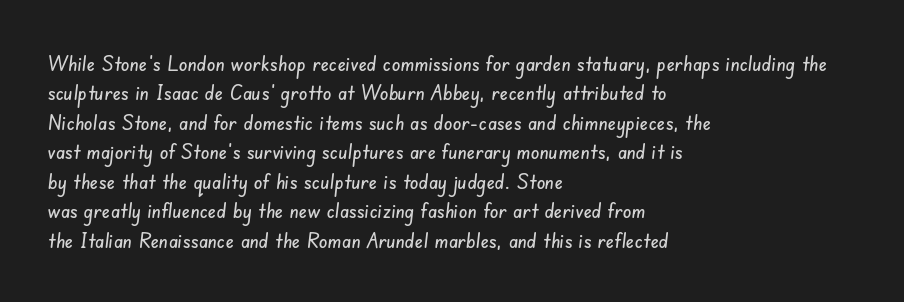
Beneath every word, the page is bare. Caption: multi-line text, flush left, ragged right. In terms of leading, this rendering sits right in the middle. This rendering leaves character spacing at its baseline value.
